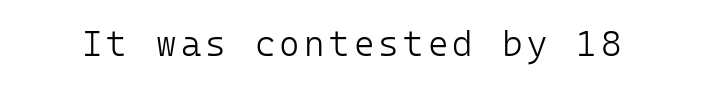
A typesetter would call this monospace, since all characters share one set width. Posture: vertical. Note: no serifs on the glyphs. The cut favours lightness, reaching ordinary text weight at its darkest. Nobody drew a line under any word here.
